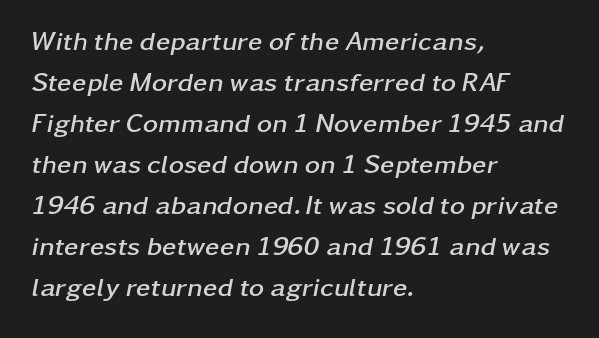
Typographic density is high because the face is bold. Baseline-to-baseline distance is the conventional proportion of letter height. Horizontally, the lines are justified to the leading edge only. The glyphs are unaccompanied by any horizontal stroke below them. The whole block is typeset with a tilt. Tracking here is standard; glyphs follow each other at the usual distance.
